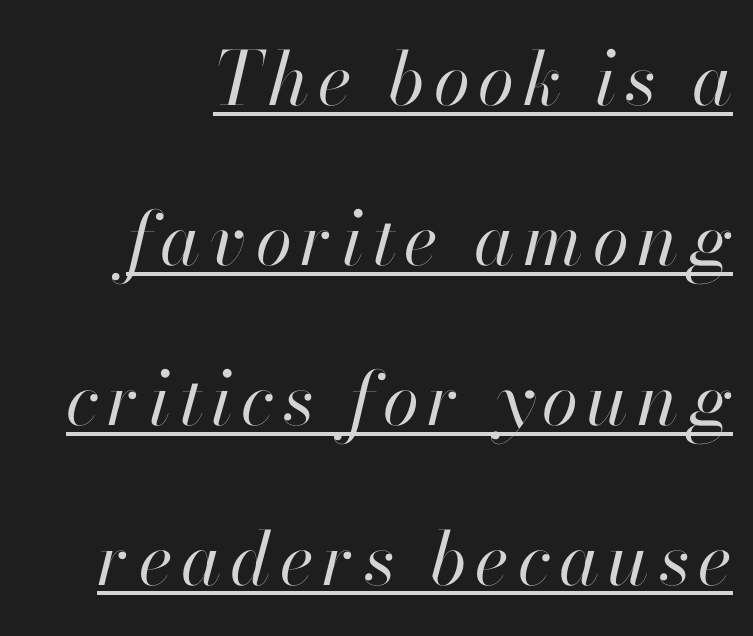
Q: Is the text bold? A: No.
Q: Is the text italic (slanted)? A: Yes, it leans right by about 13 degrees.
Q: Is the text underlined? A: Yes.
Q: Is the spacing between lines tight, normal or loose? A: Loose.
Q: Width (condensed, normal, or wide)? A: Normal.
Q: Stroke contrast? A: High.
Q: x-height? A: Small.
Q: Monospaced? A: No.
